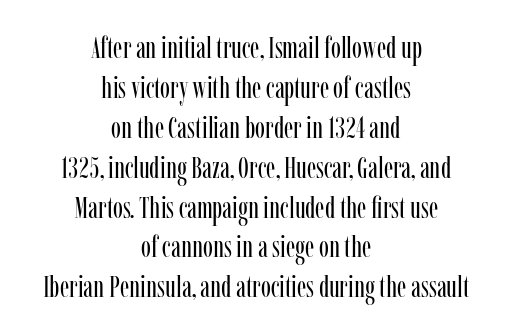
Q: Is the text bold? A: No.
Q: Is the text italic (slanted)? A: No, it is upright.
Q: Is the typeface a serif or a sans-serif typeface? A: Serif.
Q: Is the text underlined? A: No.
Q: How is the paragraph aligned? A: Centered.
Q: Is the spacing between letters normal or unusually wide? A: Normal.
Q: Is the spacing between lines tight, normal or loose? A: Normal.
Q: Width (condensed, normal, or wide)? A: Condensed.
Q: Stroke contrast? A: Low.
Q: x-height? A: Medium.
Q: Monospaced? A: No.
